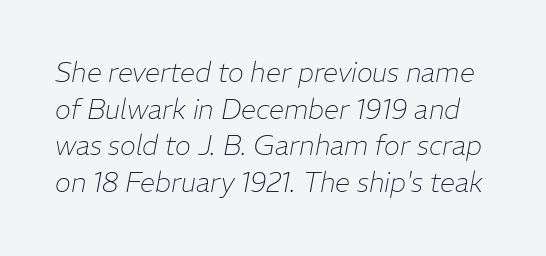
The image shows 27 px text type, italic (leaning right); set normal line spacing (1.36x), normal letter spacing, not underlined.
